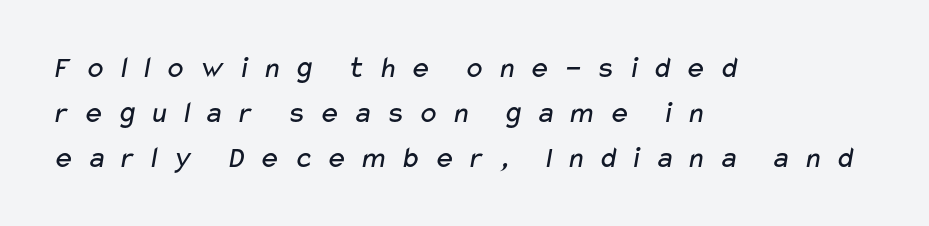
These lines are rendered in a variable-pitch font. Compared with a centered layout, this one pins lines to the left instead. Note: no serifs on the glyphs. Is this a heavy cut? Hardly; it is regular or lighter. These lines have a slow, spaced-out rhythm from letter to letter. Words float on clear page, feet unadorned.
